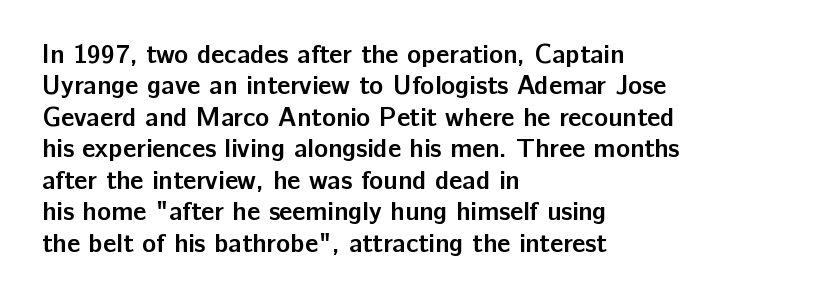
{"italic": "no", "bold": "yes", "underline": "no", "align": "left", "line_spacing_ratio": 1.21, "letter_spacing": "normal", "letter_spacing_em": 0.0, "glyph_px": 26}
